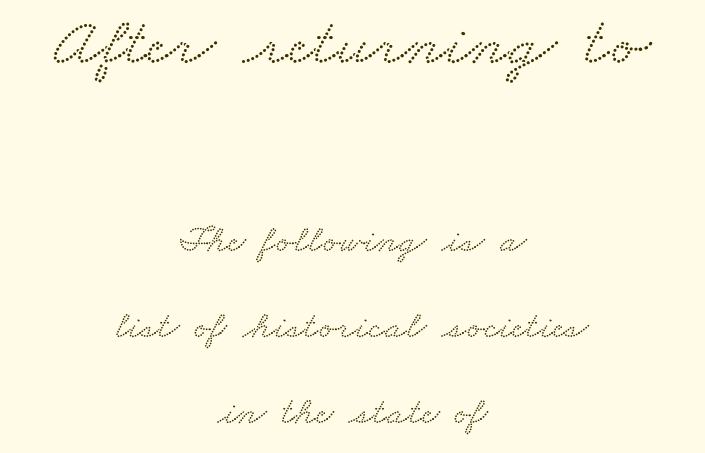
The image shows 69 px wide type; set centered, loose line spacing (2.21x), normal letter spacing, not underlined; the first (top) block is 1.77x larger; low stroke contrast and a small x-height.
